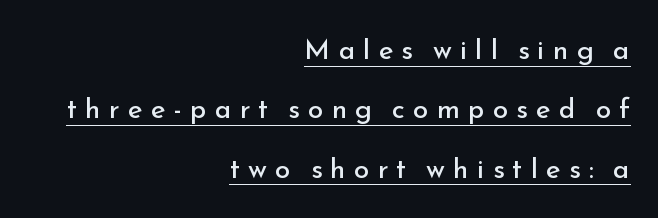
Q: Is the text bold? A: No.
Q: Is the text italic (slanted)? A: No, it is upright.
Q: Is the typeface a serif or a sans-serif typeface? A: Sans-serif.
Q: Is the text underlined? A: Yes.
Q: How is the paragraph aligned? A: Right-aligned.
Q: Is the spacing between letters normal or unusually wide? A: Unusually wide.
Q: Is the spacing between lines tight, normal or loose? A: Loose.
Q: Width (condensed, normal, or wide)? A: Normal.
Q: Stroke contrast? A: Low.
Q: x-height? A: Small.
Q: Monospaced? A: No.
